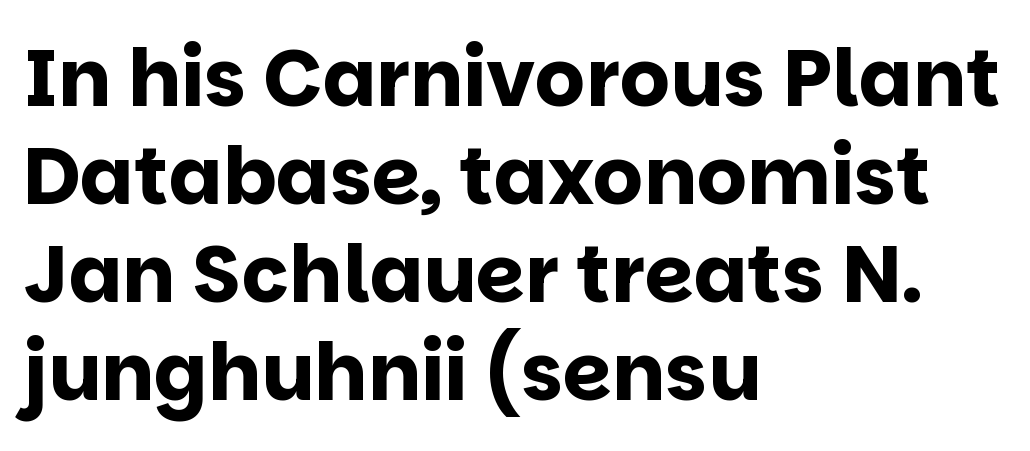
The image shows 79 px bold sans-serif type, upright; set left-aligned, line spacing 1.24x, normal letter spacing, not underlined; low stroke contrast and a large x-height.
